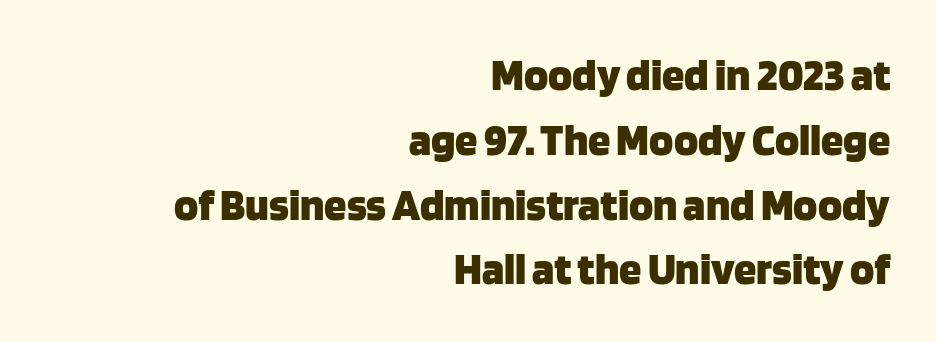
The image shows 45 px heavy sans-serif type, upright; set right-aligned, normal line spacing (1.44x), normal letter spacing, not underlined; low stroke contrast and a large x-height.
